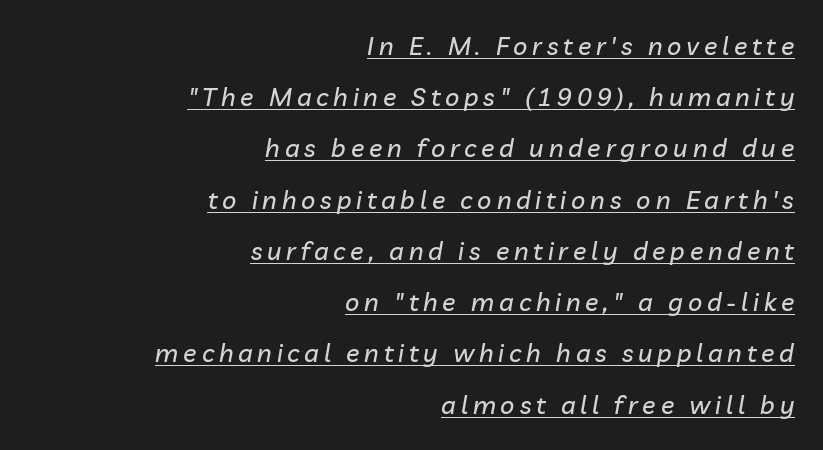
{"italic": "yes", "lean": "right", "slant_degrees": 10, "underline": "yes", "align": "right", "line_spacing": "loose", "line_spacing_ratio": 2.05, "glyph_px": 25}
